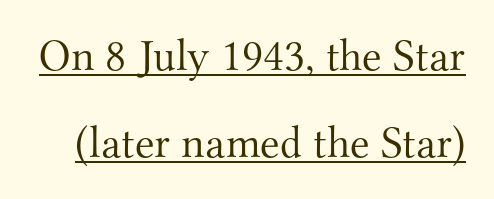
Characters follow at the spacing the type designer built in. Stems and bowls with no extra thickness — not bold. A typesetter would call this leading open, well beyond the default. The typesetter has applied underlining to the passage shown. Note: serifs present on the glyphs. Proportional: the letters do not fall into vertical columns.
